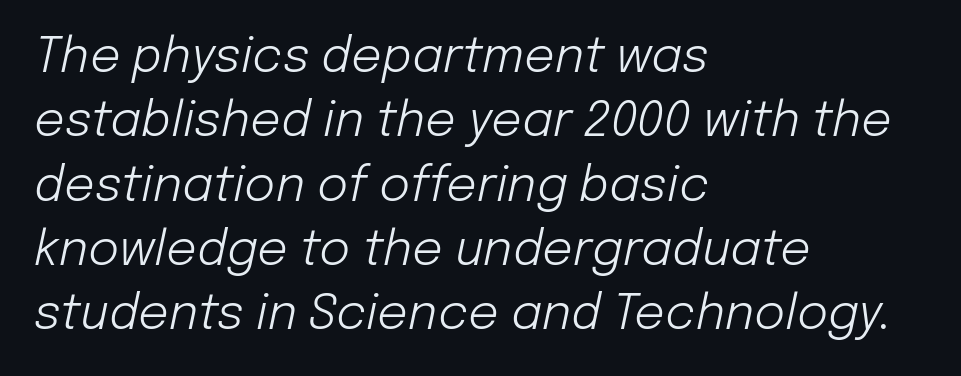
Any mark beneath the type? The region is blank. Here the glyphs are tracked normally, forming tight word shapes. Notice how descenders clear the ascenders below comfortably — that's standard leading. The weight tops out at a normal text grade. The letters advance in unequal steps, a hallmark of proportional type. Layout note: lines flush left.
